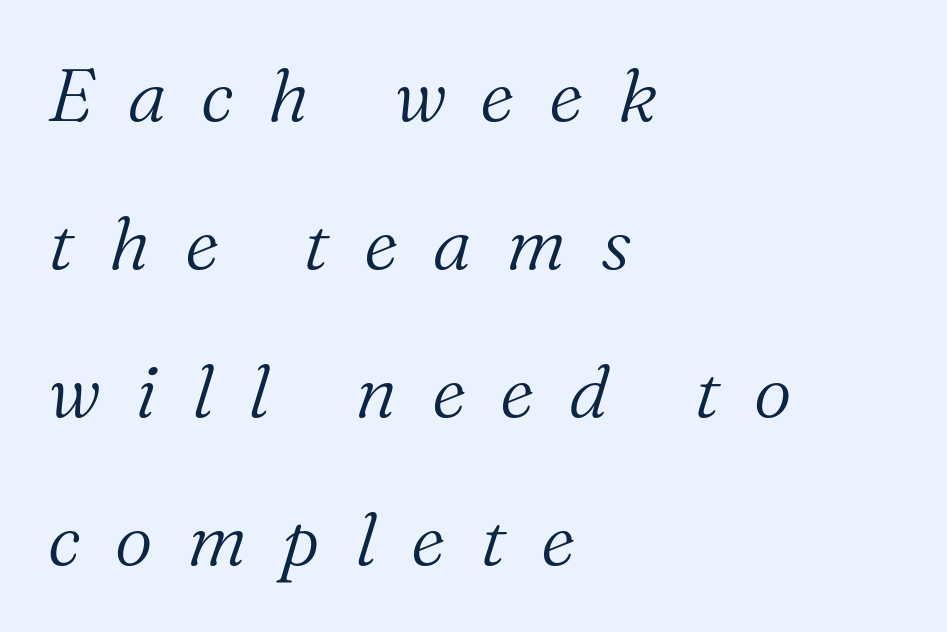
The rendering uses a large line-height, opening up the rows. The glyphs are unaccompanied by any horizontal stroke below them. Stem width sits at or under what a default text font uses. The typesetter chose a ragged-right arrangement here. Do the characters align in a grid? No, the font is proportional. Unlike a clean sans, this face finishes its strokes with serifs.
